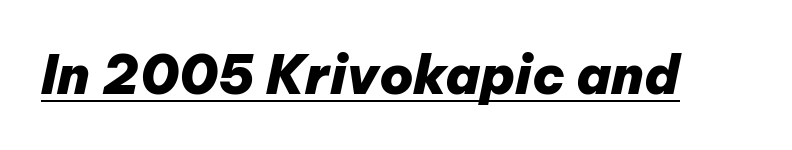
Q: Is the text bold? A: Yes.
Q: Is the text italic (slanted)? A: Yes, it leans right by about 12 degrees.
Q: Is the text underlined? A: Yes.
Q: Is the spacing between letters normal or unusually wide? A: Normal.
Q: Width (condensed, normal, or wide)? A: Normal.
Q: Stroke contrast? A: Low.
Q: x-height? A: Medium.
Q: Monospaced? A: No.
